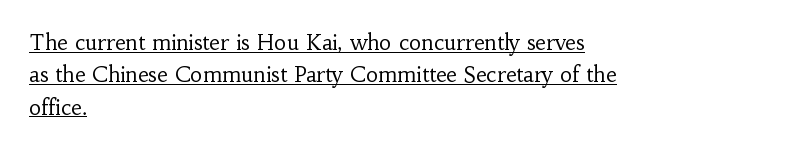
Q: Is the text bold? A: No.
Q: Is the text italic (slanted)? A: No, it is upright.
Q: Is the text underlined? A: Yes.
Q: How is the paragraph aligned? A: Left-aligned.
Q: Is the spacing between letters normal or unusually wide? A: Normal.
Q: Is the spacing between lines tight, normal or loose? A: Normal.
